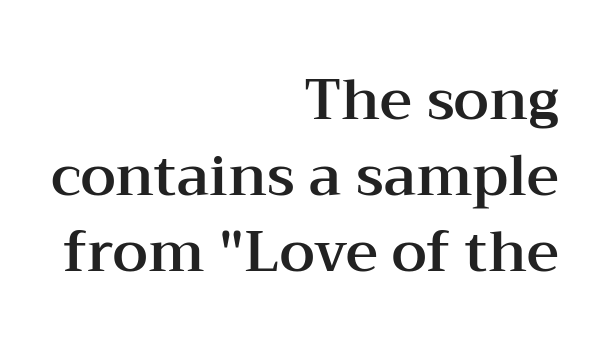
Check under the words: just untouched page. Where is the straight margin? On the right. The designer went with a serif here, giving each stem small feet. A typesetter would call this proportional, since set widths differ per character.
